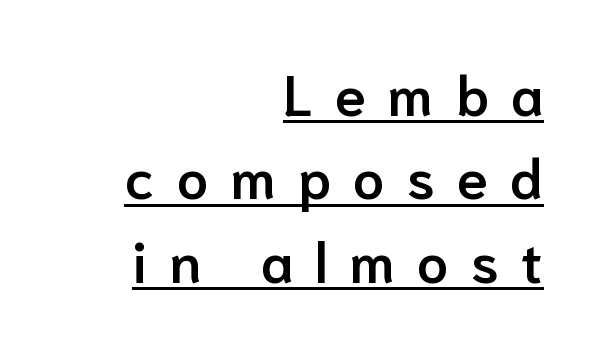
Serifs: no, the terminals of the letterforms are clean. All the whitespace from short lines collects on the left. If you measured baseline to baseline, you'd find a middling distance. Upright lettering throughout.
